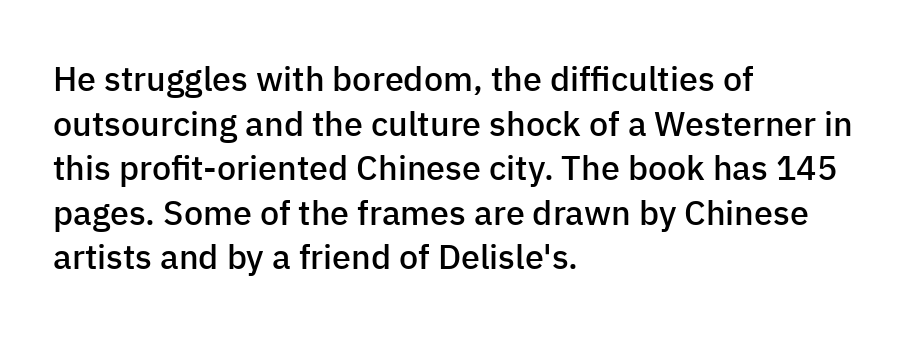
Q: Is the text bold? A: Semi-bold.
Q: Is the text italic (slanted)? A: No, it is upright.
Q: Is the typeface a serif or a sans-serif typeface? A: Sans-serif.
Q: Is the text underlined? A: No.
Q: How is the paragraph aligned? A: Left-aligned.
Q: Is the spacing between letters normal or unusually wide? A: Normal.
Q: Is the spacing between lines tight, normal or loose? A: Normal.
Q: Width (condensed, normal, or wide)? A: Normal.
Q: Stroke contrast? A: Low.
Q: x-height? A: Medium.
Q: Monospaced? A: No.
